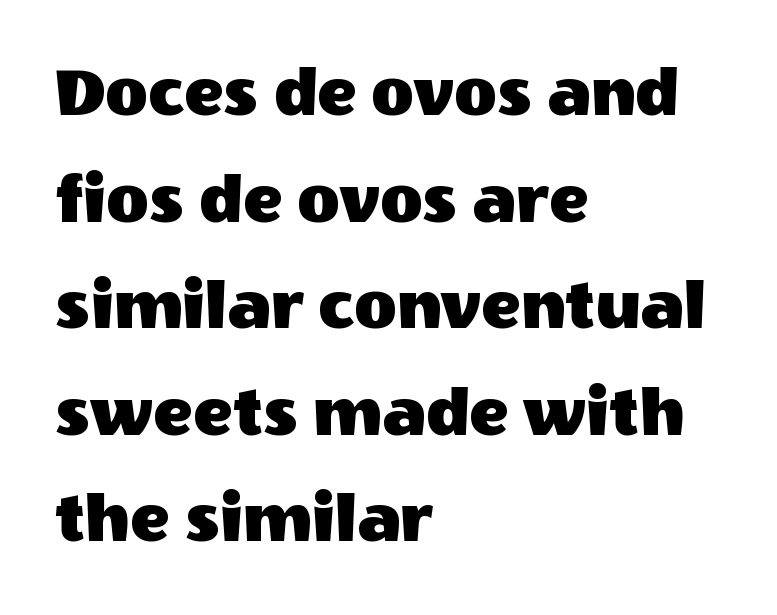
The image shows 73 px sans-serif type, upright; set left-aligned, normal line spacing (1.46x), normal letter spacing, not underlined; a large x-height.
